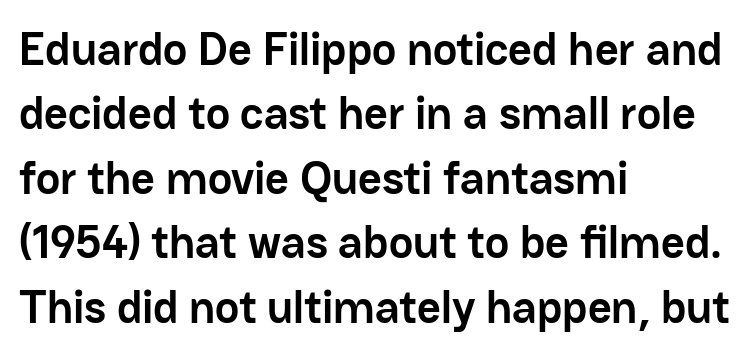
{"serif": "no", "italic": "no", "bold": "yes", "weight": "semibold", "width": "normal", "stroke_contrast": "low", "x_height": "medium", "monospaced": "no", "underline": "no", "align": "left", "line_spacing": "normal", "line_spacing_ratio": 1.4, "letter_spacing": "normal", "letter_spacing_em": 0.0, "glyph_px": 46}
